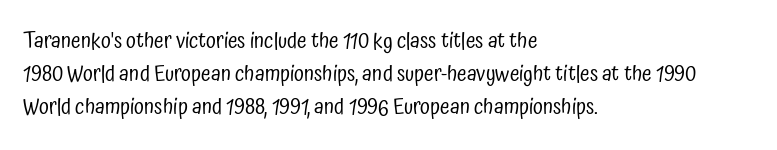
Q: Is the text bold? A: No.
Q: Is the text italic (slanted)? A: No, it is upright.
Q: Is the text underlined? A: No.
Q: How is the paragraph aligned? A: Left-aligned.
Q: Is the spacing between letters normal or unusually wide? A: Normal.
Q: Is the spacing between lines tight, normal or loose? A: Normal.
